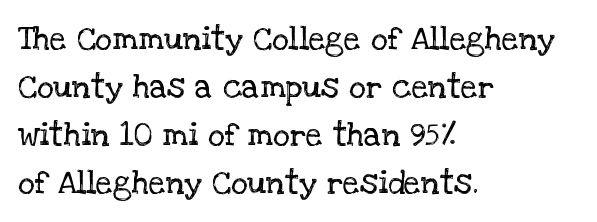
{"serif": "yes", "italic": "no", "bold": "no", "weight": "regular", "width": "normal", "stroke_contrast": "low", "x_height": "large", "monospaced": "no", "underline": "no", "align": "left", "line_spacing": "normal", "line_spacing_ratio": 1.45, "letter_spacing": "normal", "letter_spacing_em": 0.0, "glyph_px": 33}
